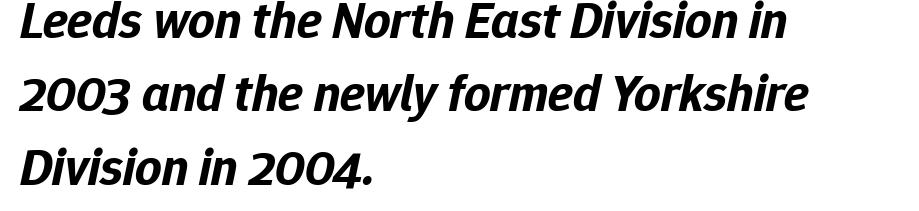
{"italic": "yes", "lean": "right", "slant_degrees": 12, "bold": "yes", "weight": "bold", "width": "normal", "stroke_contrast": "low", "x_height": "medium", "monospaced": "no", "underline": "no", "align": "left", "line_spacing": "normal", "line_spacing_ratio": 1.41, "letter_spacing": "normal", "letter_spacing_em": 0.0, "glyph_px": 52}
